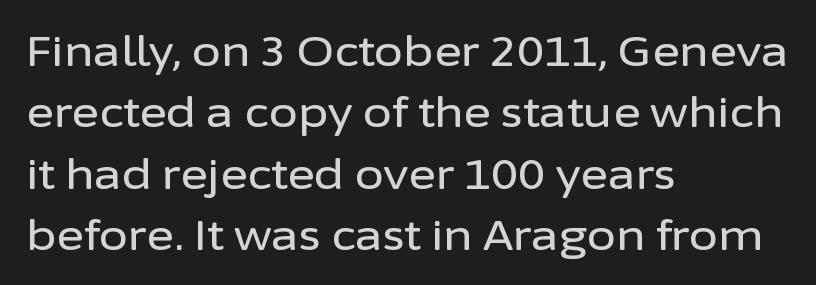
Q: Is the text italic (slanted)? A: No, it is upright.
Q: Is the typeface a serif or a sans-serif typeface? A: Sans-serif.
Q: Is the text underlined? A: No.
Q: How is the paragraph aligned? A: Left-aligned.
Q: Is the spacing between letters normal or unusually wide? A: Normal.
Q: Is the spacing between lines tight, normal or loose? A: Normal.
Q: Width (condensed, normal, or wide)? A: Normal.
Q: Stroke contrast? A: Low.
Q: x-height? A: Medium.
Q: Monospaced? A: No.
